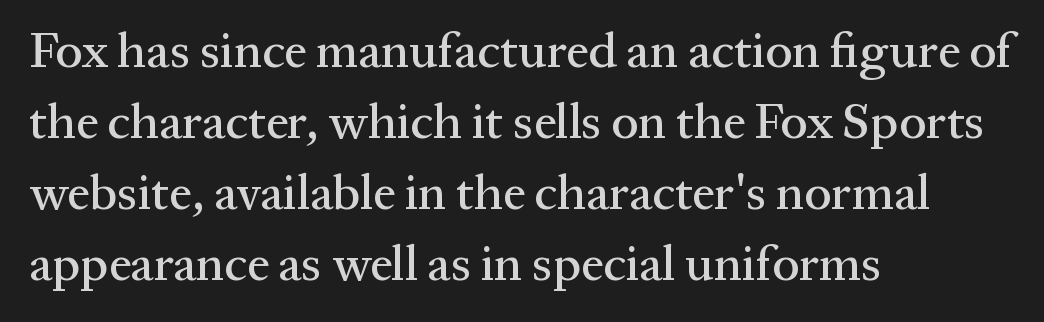
Q: Is the text italic (slanted)? A: No, it is upright.
Q: Is the typeface a serif or a sans-serif typeface? A: Serif.
Q: Is the text underlined? A: No.
Q: How is the paragraph aligned? A: Left-aligned.
Q: Is the spacing between letters normal or unusually wide? A: Normal.
Q: Is the spacing between lines tight, normal or loose? A: Normal.
Q: Width (condensed, normal, or wide)? A: Normal.
Q: Stroke contrast? A: Medium.
Q: x-height? A: Medium.
Q: Monospaced? A: No.
